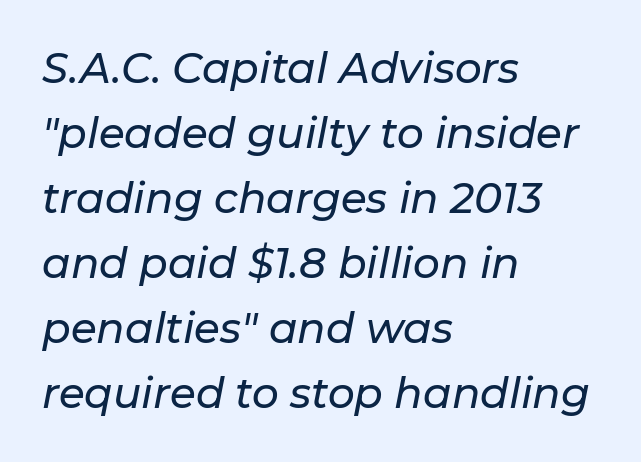
Q: Is the text italic (slanted)? A: Yes, it leans right by about 11 degrees.
Q: Is the text underlined? A: No.
Q: How is the paragraph aligned? A: Left-aligned.
Q: Is the spacing between letters normal or unusually wide? A: Normal.
Q: Is the spacing between lines tight, normal or loose? A: Normal.
Q: Width (condensed, normal, or wide)? A: Normal.
Q: Stroke contrast? A: Low.
Q: x-height? A: Medium.
Q: Monospaced? A: No.
